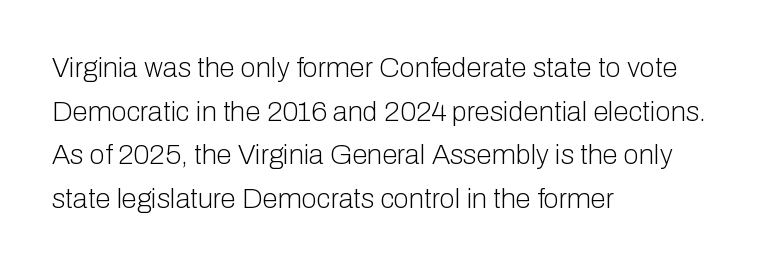
Q: Is the text bold? A: No.
Q: Is the text italic (slanted)? A: No, it is upright.
Q: Is the typeface a serif or a sans-serif typeface? A: Sans-serif.
Q: Is the text underlined? A: No.
Q: How is the paragraph aligned? A: Left-aligned.
Q: Is the spacing between letters normal or unusually wide? A: Normal.
Q: Is the spacing between lines tight, normal or loose? A: Normal.
Q: Width (condensed, normal, or wide)? A: Normal.
Q: Stroke contrast? A: Low.
Q: x-height? A: Medium.
Q: Monospaced? A: No.
